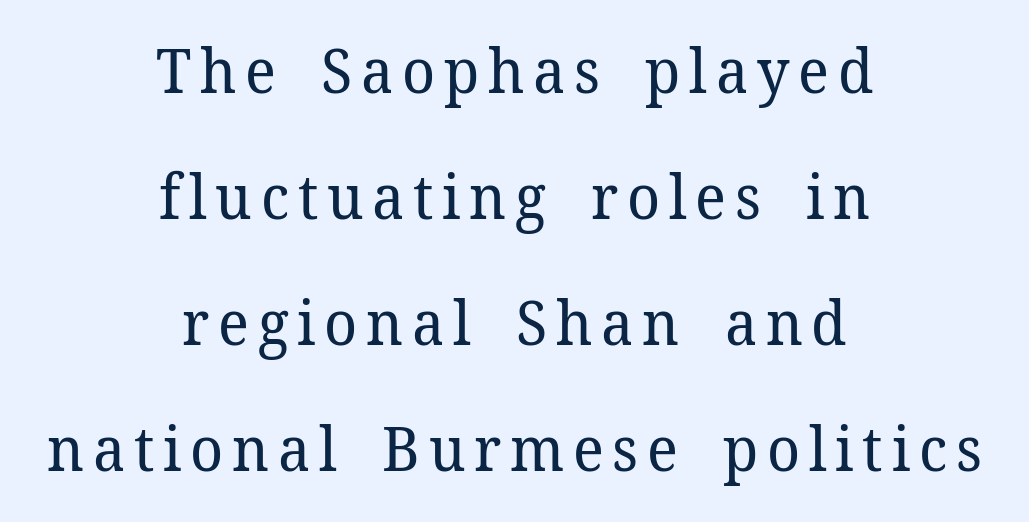
Q: Is the text bold? A: No.
Q: Is the text italic (slanted)? A: No, it is upright.
Q: Is the typeface a serif or a sans-serif typeface? A: Serif.
Q: Is the text underlined? A: No.
Q: How is the paragraph aligned? A: Centered.
Q: Is the spacing between lines tight, normal or loose? A: Loose.
Q: Width (condensed, normal, or wide)? A: Normal.
Q: Stroke contrast? A: Low.
Q: x-height? A: Medium.
Q: Monospaced? A: No.
